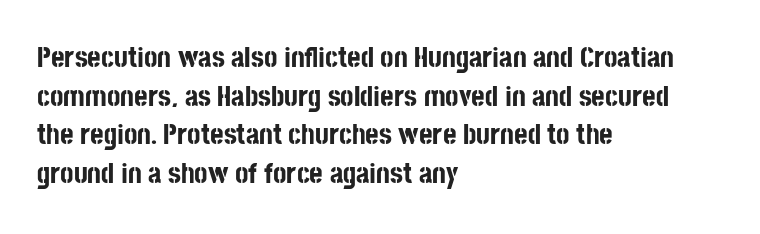
The image shows 29 px bold, condensed sans-serif type, upright; set left-aligned, normal line spacing (1.33x), normal letter spacing, not underlined; low stroke contrast and a large x-height.
